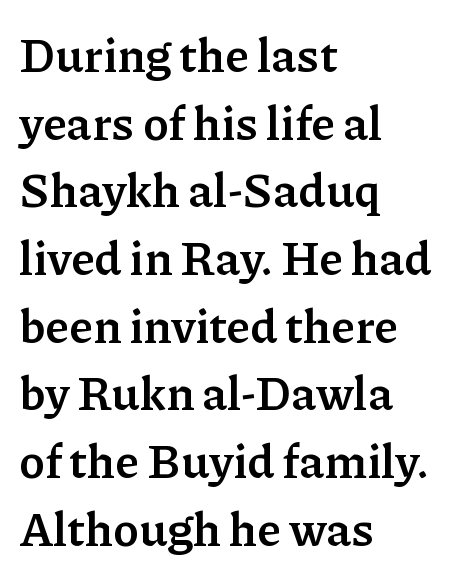
Q: Is the text bold? A: Yes.
Q: Is the text italic (slanted)? A: No, it is upright.
Q: Is the typeface a serif or a sans-serif typeface? A: Serif.
Q: Is the text underlined? A: No.
Q: How is the paragraph aligned? A: Left-aligned.
Q: Is the spacing between letters normal or unusually wide? A: Normal.
Q: Is the spacing between lines tight, normal or loose? A: Normal.
Q: Width (condensed, normal, or wide)? A: Normal.
Q: Stroke contrast? A: Low.
Q: x-height? A: Medium.
Q: Monospaced? A: No.
